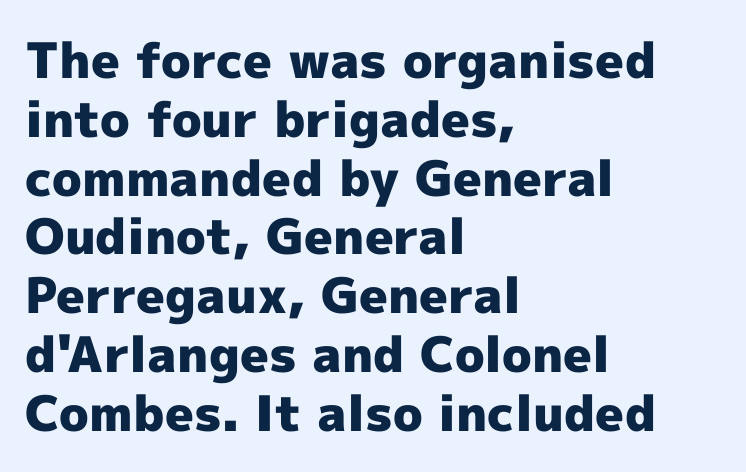
Q: Is the text bold? A: Yes.
Q: Is the text italic (slanted)? A: No, it is upright.
Q: Is the typeface a serif or a sans-serif typeface? A: Sans-serif.
Q: Is the text underlined? A: No.
Q: How is the paragraph aligned? A: Left-aligned.
Q: Is the spacing between letters normal or unusually wide? A: Normal.
Q: Width (condensed, normal, or wide)? A: Normal.
Q: x-height? A: Medium.
Q: Monospaced? A: No.
